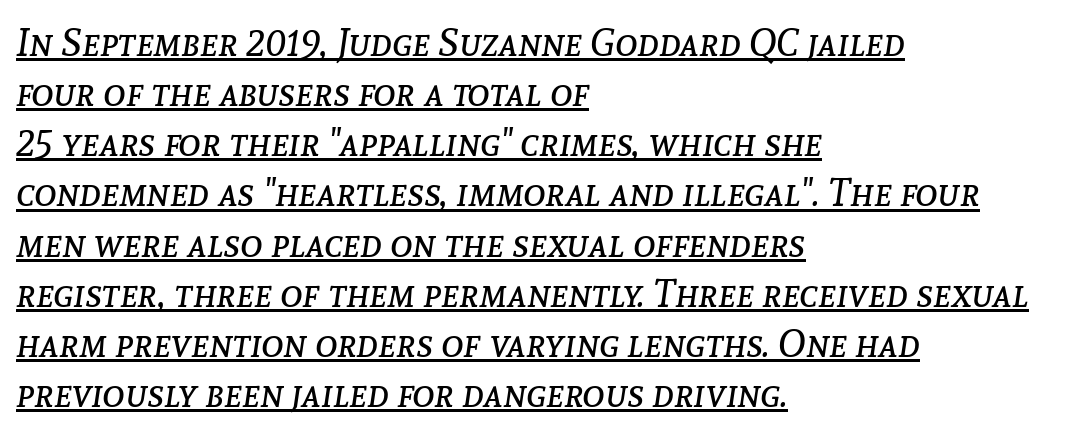
Q: Is the text bold? A: No.
Q: Is the text italic (slanted)? A: Yes, it leans right by about 8 degrees.
Q: Is the text underlined? A: Yes.
Q: How is the paragraph aligned? A: Left-aligned.
Q: Is the spacing between letters normal or unusually wide? A: Normal.
Q: Is the spacing between lines tight, normal or loose? A: Normal.
Q: Width (condensed, normal, or wide)? A: Normal.
Q: Stroke contrast? A: Low.
Q: x-height? A: Medium.
Q: Monospaced? A: No.
